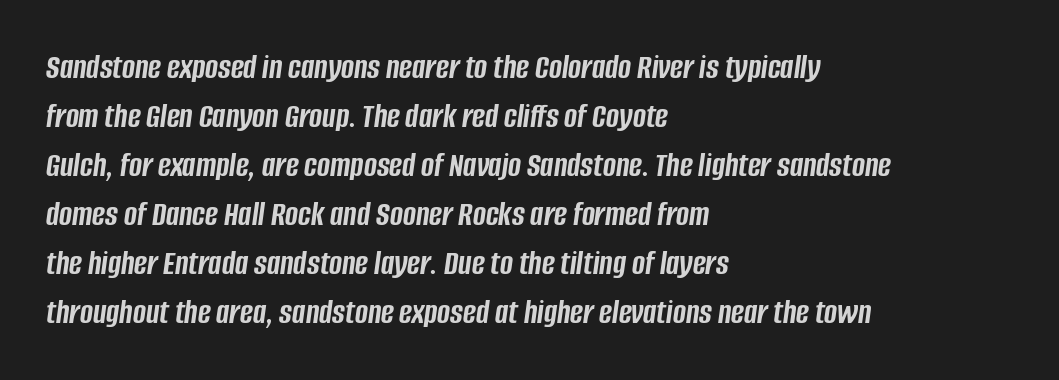
{"italic": "yes", "lean": "right", "slant_degrees": 8, "bold": "yes", "weight": "semibold", "width": "condensed", "stroke_contrast": "low", "x_height": "large", "monospaced": "no", "underline": "no", "align": "left", "line_spacing": "normal", "line_spacing_ratio": 1.4, "letter_spacing": "normal", "letter_spacing_em": 0.0, "glyph_px": 35}
